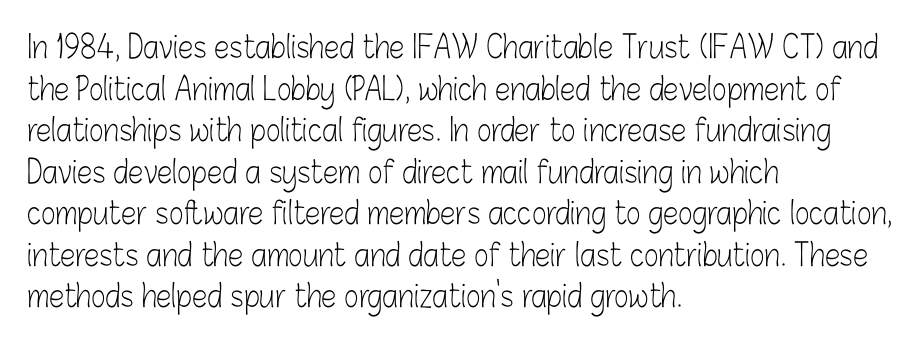
The image shows 31 px light, condensed sans-serif type, upright; set left-aligned, normal line spacing (1.34x), normal letter spacing, not underlined; low stroke contrast and a medium x-height.
